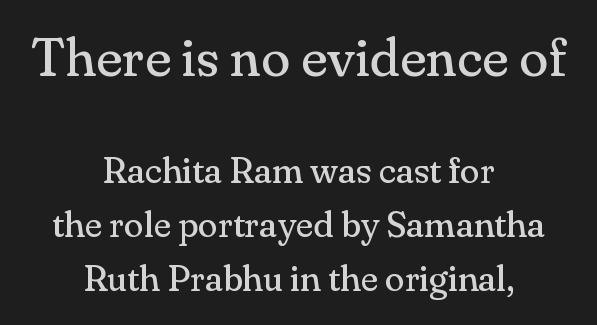
Line starts and ends both wander, symmetrically. Think of a printed novel: that variable character pitch is what you see here. Letter spacing: default. Top chunk: large. Bottom chunk: small. Quick note: not italic, upright. Descenders hang freely into open space.
